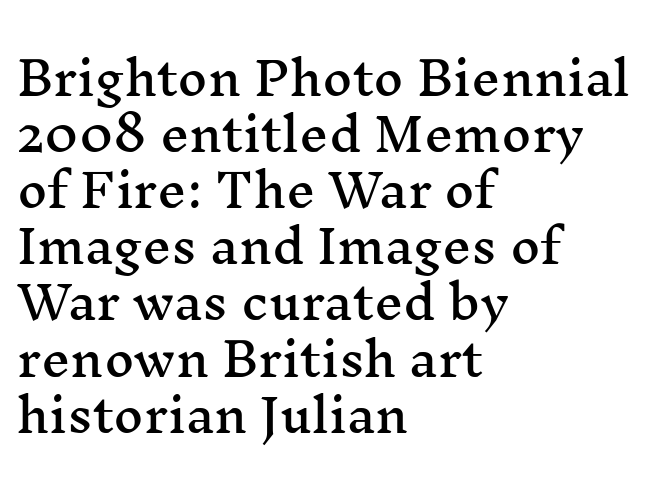
{"serif": "yes", "italic": "no", "width": "wide", "stroke_contrast": "medium", "x_height": "medium", "monospaced": "no", "underline": "no", "align": "left", "line_spacing_ratio": 1.22, "letter_spacing": "normal", "letter_spacing_em": 0.0, "glyph_px": 46}
